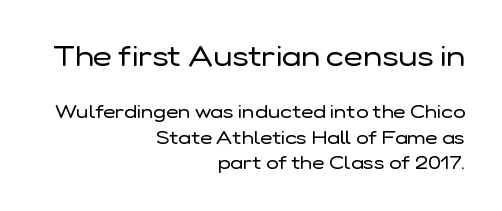
Q: Is the text bold? A: No.
Q: Is the text italic (slanted)? A: No, it is upright.
Q: Is the typeface a serif or a sans-serif typeface? A: Sans-serif.
Q: Is the text underlined? A: No.
Q: How is the paragraph aligned? A: Right-aligned.
Q: Is the spacing between letters normal or unusually wide? A: Normal.
Q: Is the spacing between lines tight, normal or loose? A: Normal.
Q: Which block of text is set in a larger size, the first (top) or the second (bottom)? A: The first (top) one.
Q: Width (condensed, normal, or wide)? A: Normal.
Q: Stroke contrast? A: Low.
Q: x-height? A: Medium.
Q: Monospaced? A: No.
